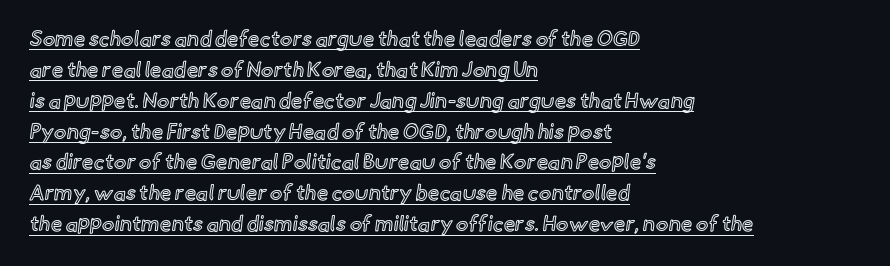
{"underline": "yes", "align": "left", "line_spacing": "normal", "line_spacing_ratio": 1.47, "letter_spacing": "normal", "letter_spacing_em": 0.0, "glyph_px": 21}
